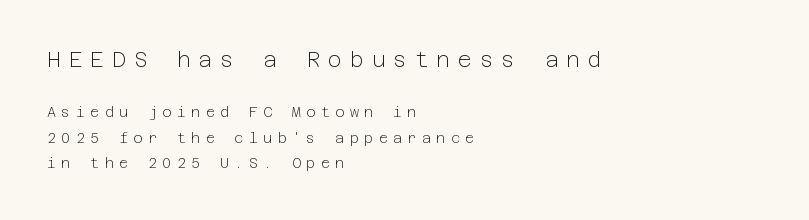
The image shows 21 px text type, upright; set left-aligned, line spacing 1.85x, unusually wide letter spacing (+0.38 em), not underlined; the first (top) block is 1.5x larger.
